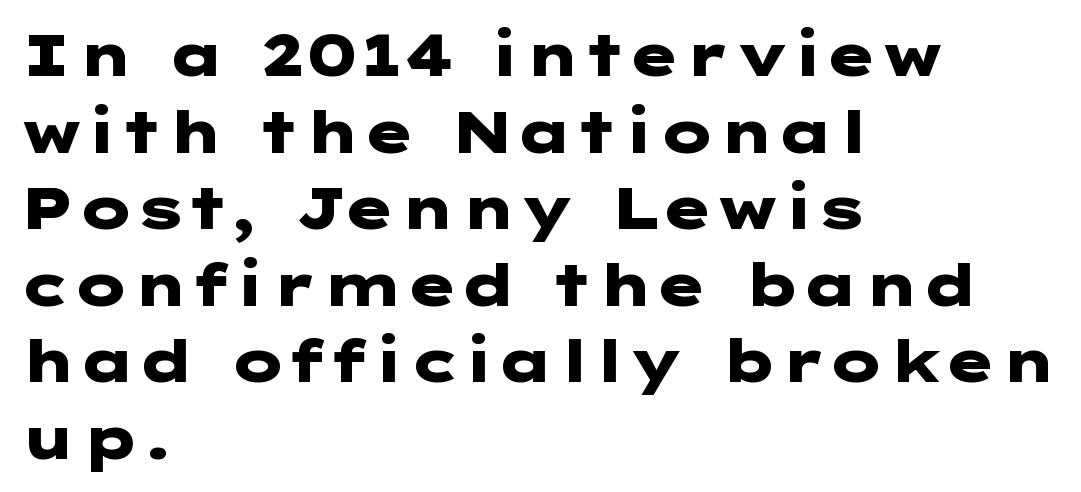
Q: Is the text bold? A: Yes.
Q: Is the text italic (slanted)? A: No, it is upright.
Q: Is the typeface a serif or a sans-serif typeface? A: Sans-serif.
Q: Is the text underlined? A: No.
Q: How is the paragraph aligned? A: Left-aligned.
Q: Is the spacing between letters normal or unusually wide? A: Normal.
Q: Is the spacing between lines tight, normal or loose? A: Normal.
Q: Width (condensed, normal, or wide)? A: Wide.
Q: Stroke contrast? A: Low.
Q: x-height? A: Medium.
